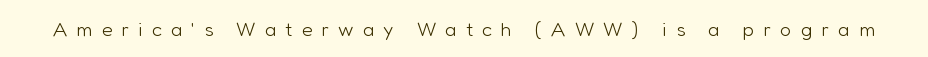
The image shows 20 px text type, upright; set unusually wide letter spacing (+0.45 em), not underlined.
